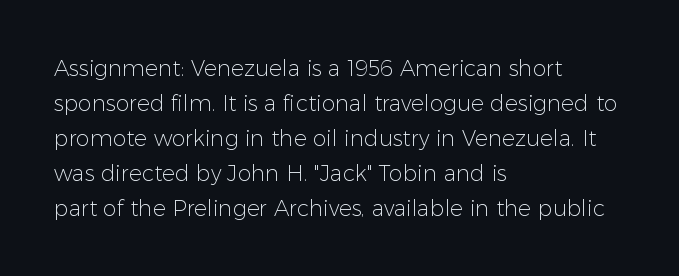
Every stem runs plumb, perpendicular to the baseline. Ink coverage per letter is moderate at most. Does extra space separate the letters? No, they use regular spacing. Line starts are locked; line ends wander. If you measured baseline to baseline, you'd find a middling distance.
